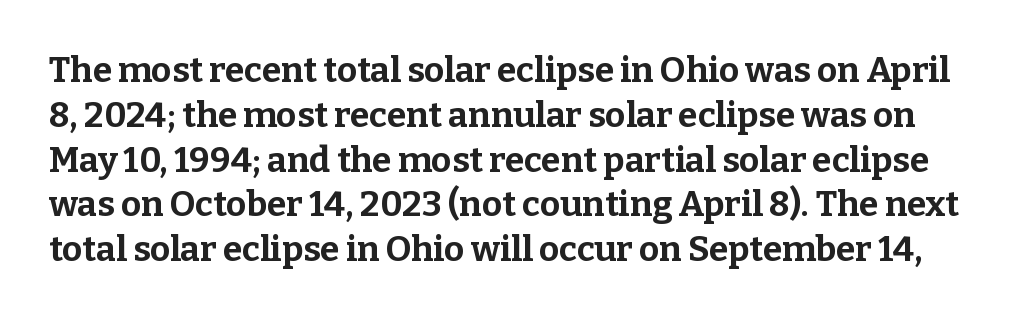
Q: Is the text bold? A: Yes.
Q: Is the text italic (slanted)? A: No, it is upright.
Q: Is the typeface a serif or a sans-serif typeface? A: Serif.
Q: Is the text underlined? A: No.
Q: Is the spacing between letters normal or unusually wide? A: Normal.
Q: Is the spacing between lines tight, normal or loose? A: Normal.
Q: Width (condensed, normal, or wide)? A: Normal.
Q: Stroke contrast? A: Low.
Q: x-height? A: Medium.
Q: Monospaced? A: No.
